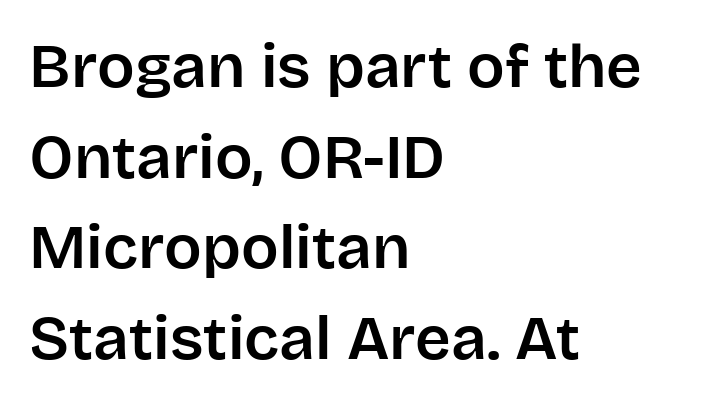
The image shows 62 px sans-serif type, upright; set left-aligned, normal line spacing (1.46x), normal letter spacing, not underlined; low stroke contrast and a large x-height.
